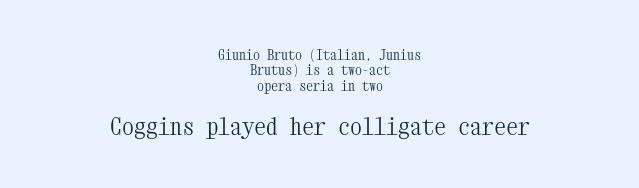
{"italic": "no", "bold": "no", "underline": "no", "align": "center", "line_spacing": "tight", "line_spacing_ratio": 1.1, "letter_spacing": "normal", "letter_spacing_em": 0.0, "larger_block": "second", "size_ratio": 1.71, "glyph_px": 24}
